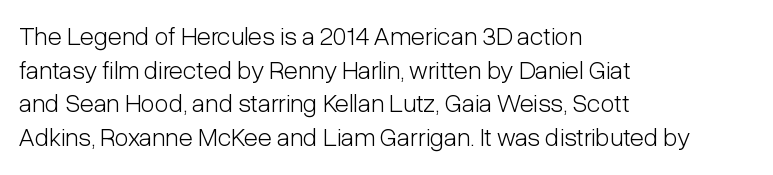
The image shows 26 px text type, upright; set left-aligned, normal line spacing (1.29x), normal letter spacing, not underlined.
